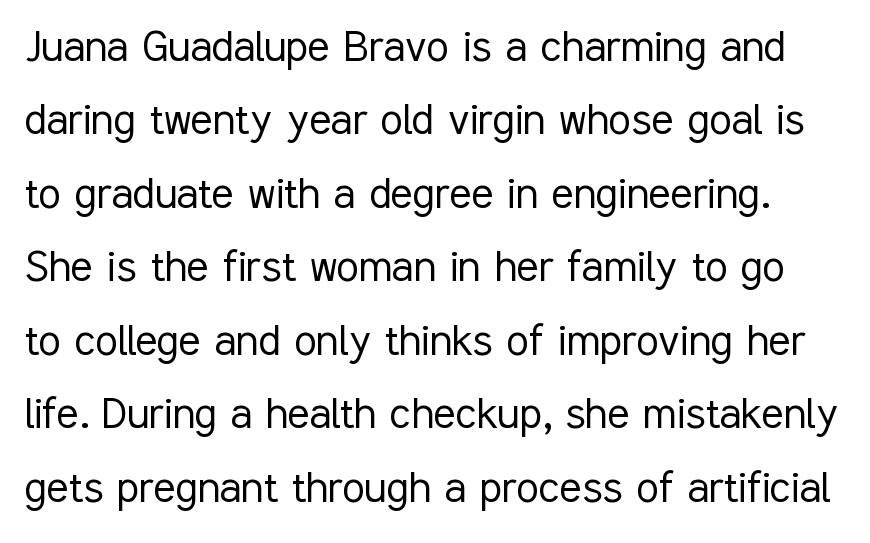
The image shows 51 px light, condensed sans-serif type, upright; set normal line spacing (1.44x), normal letter spacing, not underlined; low stroke contrast and a medium x-height.
